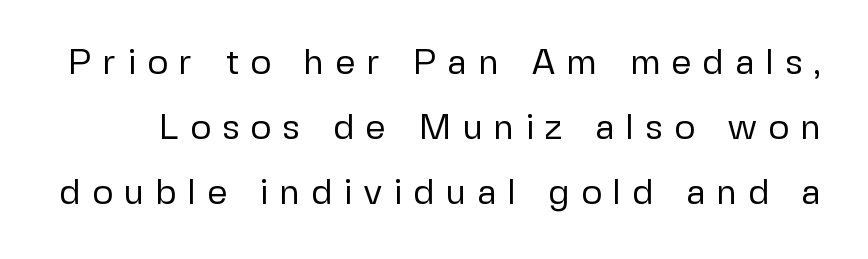
Unmarked baselines from the first word to the last. The face used here is a sans, in the tradition of grotesques and geometrics. These lines were composed using upright roman letters. Caption: expanded tracking, letters set apart. Stems here are at most as thick as an everyday book face. This sample has the flowing, uneven cadence of proportional lettering.
